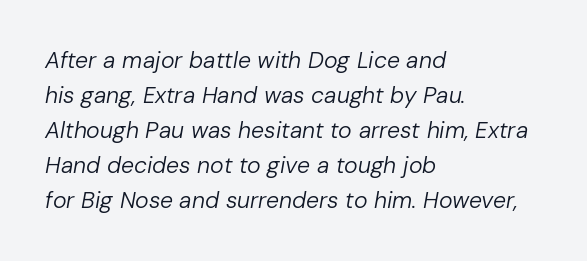
Q: Is the text bold? A: No.
Q: Is the text italic (slanted)? A: Yes, it leans right by about 10 degrees.
Q: Is the text underlined? A: No.
Q: How is the paragraph aligned? A: Left-aligned.
Q: Is the spacing between letters normal or unusually wide? A: Normal.
Q: Is the spacing between lines tight, normal or loose? A: Normal.
